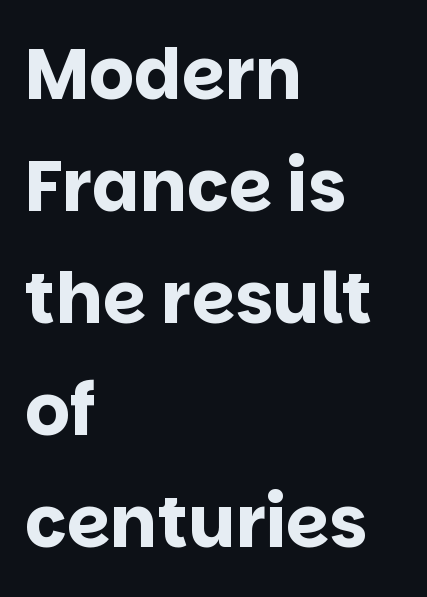
{"serif": "no", "italic": "no", "bold": "yes", "weight": "bold", "width": "normal", "stroke_contrast": "low", "x_height": "large", "monospaced": "no", "underline": "no", "align": "left", "line_spacing": "normal", "line_spacing_ratio": 1.6, "letter_spacing": "normal", "letter_spacing_em": 0.0, "glyph_px": 70}
